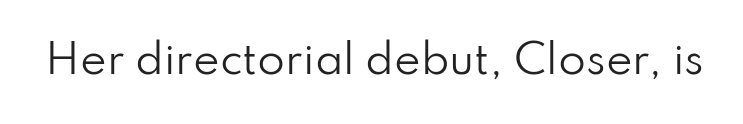
Q: Is the text bold? A: No.
Q: Is the text italic (slanted)? A: No, it is upright.
Q: Is the typeface a serif or a sans-serif typeface? A: Sans-serif.
Q: Is the text underlined? A: No.
Q: Is the spacing between letters normal or unusually wide? A: Normal.
Q: Width (condensed, normal, or wide)? A: Normal.
Q: Stroke contrast? A: Low.
Q: x-height? A: Small.
Q: Monospaced? A: No.
